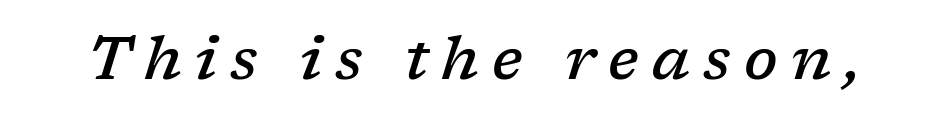
The image shows 60 px semibold serif type, italic (leaning right); set unusually wide letter spacing (+0.22 em), not underlined; low stroke contrast and a medium x-height.
